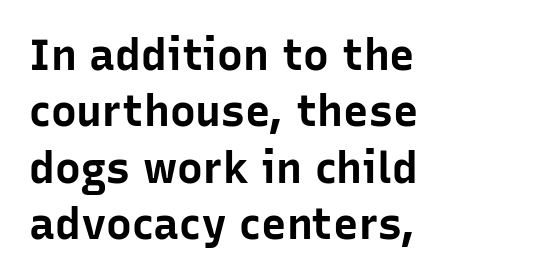
Q: Is the text bold? A: Yes.
Q: Is the text italic (slanted)? A: No, it is upright.
Q: Is the typeface a serif or a sans-serif typeface? A: Sans-serif.
Q: Is the text underlined? A: No.
Q: How is the paragraph aligned? A: Left-aligned.
Q: Is the spacing between letters normal or unusually wide? A: Normal.
Q: Is the spacing between lines tight, normal or loose? A: Normal.
Q: Width (condensed, normal, or wide)? A: Normal.
Q: Stroke contrast? A: Low.
Q: x-height? A: Medium.
Q: Monospaced? A: No.
